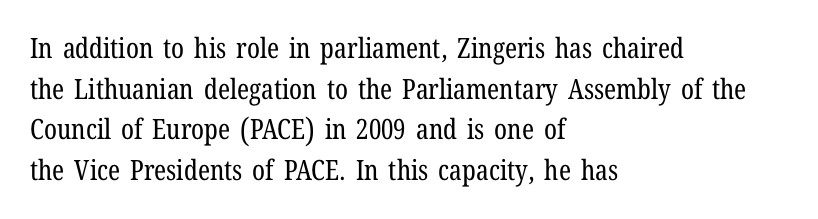
Q: Is the text bold? A: No.
Q: Is the text italic (slanted)? A: No, it is upright.
Q: Is the typeface a serif or a sans-serif typeface? A: Serif.
Q: Is the text underlined? A: No.
Q: How is the paragraph aligned? A: Left-aligned.
Q: Is the spacing between letters normal or unusually wide? A: Normal.
Q: Is the spacing between lines tight, normal or loose? A: Normal.
Q: Width (condensed, normal, or wide)? A: Condensed.
Q: Stroke contrast? A: Low.
Q: x-height? A: Medium.
Q: Monospaced? A: No.
